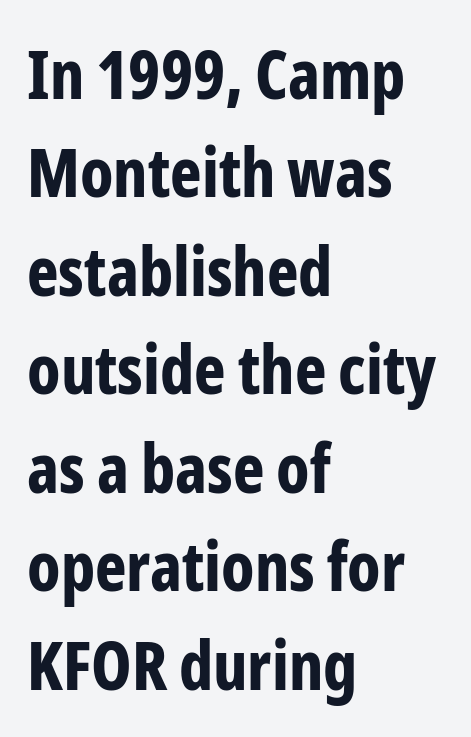
{"serif": "no", "italic": "no", "bold": "yes", "weight": "bold", "width": "condensed", "stroke_contrast": "low", "x_height": "medium", "monospaced": "no", "underline": "no", "align": "left", "line_spacing": "normal", "line_spacing_ratio": 1.47, "letter_spacing": "normal", "letter_spacing_em": 0.0, "glyph_px": 67}
